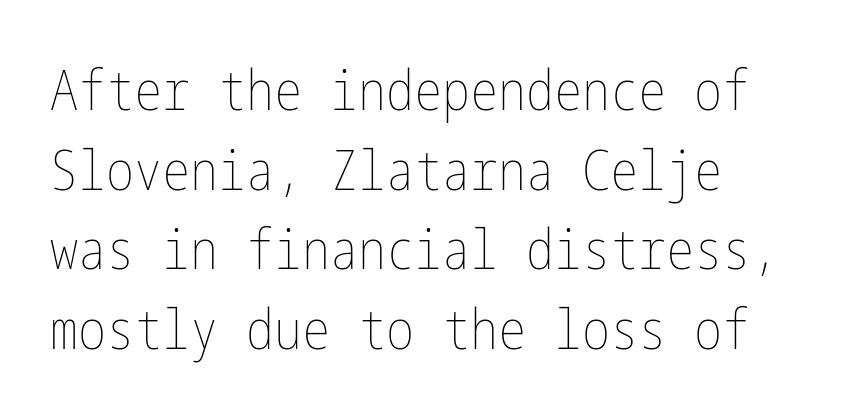
The axis of the letterforms is exactly vertical. Think standard paragraph weight, or any step lighter than that. Which margin do the lines hug? The left one — the right edge is uneven. The area under the type is left untouched. Each word holds together tightly as a unit, with standard inter-letter gaps. The line-height multiplier appears to be the usual default.
